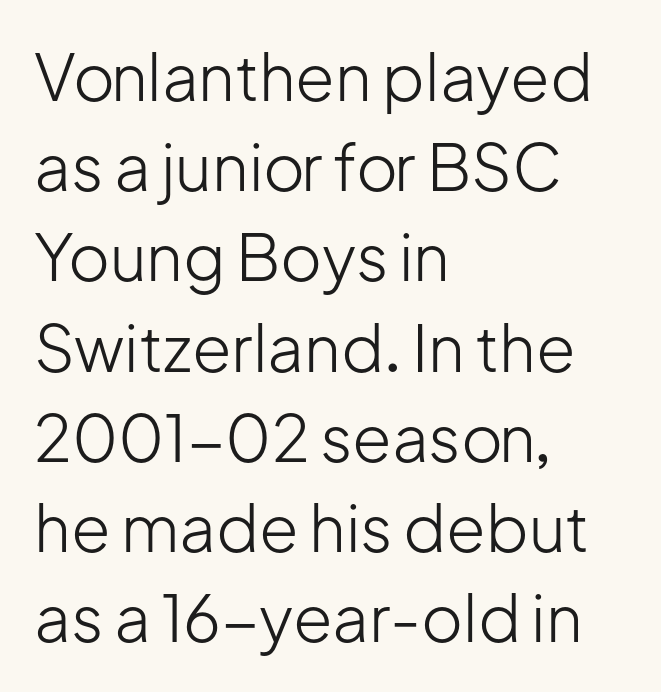
The image shows 64 px light sans-serif type, upright; set left-aligned, normal line spacing (1.41x), normal letter spacing, not underlined; low stroke contrast and a medium x-height.
